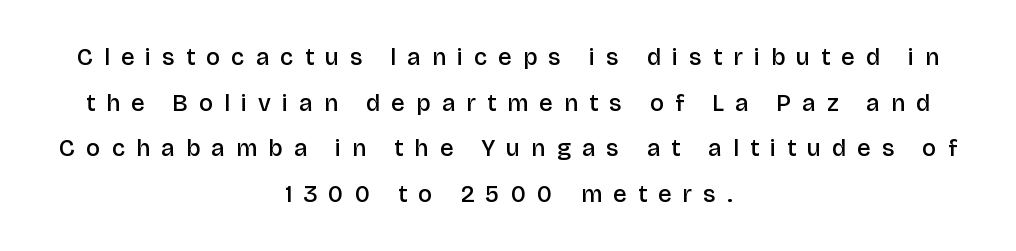
The typesetting leans somewhat heavy: a semibold. If you folded the block vertically in half, each line would mirror itself in length. The line texture is sparse and dotted thanks to wide tracking. Posture: straight, roman, zero tilt.
